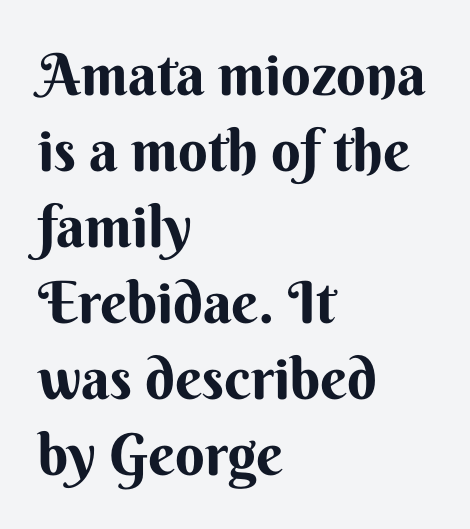
Q: Is the text bold? A: Yes.
Q: Is the text italic (slanted)? A: No, it is upright.
Q: Is the typeface a serif or a sans-serif typeface? A: Sans-serif.
Q: Is the text underlined? A: No.
Q: How is the paragraph aligned? A: Left-aligned.
Q: Is the spacing between letters normal or unusually wide? A: Normal.
Q: Is the spacing between lines tight, normal or loose? A: Normal.
Q: Width (condensed, normal, or wide)? A: Normal.
Q: Stroke contrast? A: Medium.
Q: x-height? A: Small.
Q: Monospaced? A: No.
